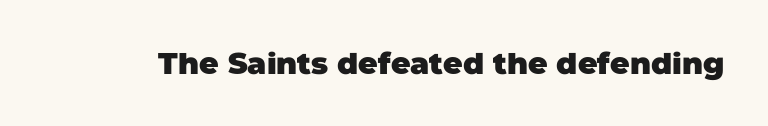
Unlike a traditional serif, this face leaves its strokes unadorned. The foot of each line stays bare and open. What stands out about the letter spacing? Nothing — it is the standard amount. These lines are rendered in a variable-pitch font. Is the type bold? Yes — the strokes are clearly thick and heavy.
